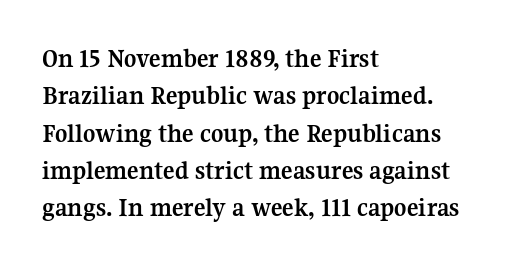
It's the straight-up-and-down kind of type. The lines are quadded left. Letter spacing: default. Rule under the text: the space is simply empty. The space between consecutive lines is moderate. Notice how thick the strokes are: this is what a full bold looks like.
